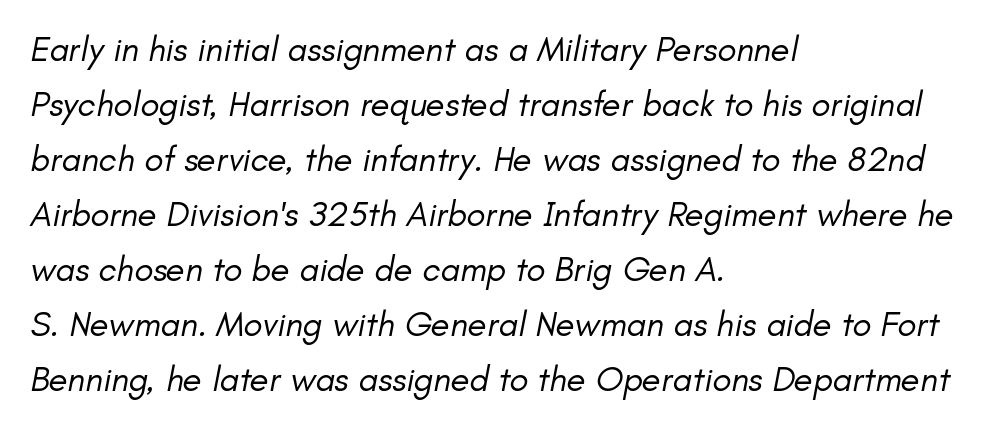
Every character sits at an angle, as italics do. The face looks like a standard text weight, possibly lighter. The rag falls on the right side of this text block. The letters advance in unequal steps, a hallmark of proportional type.
